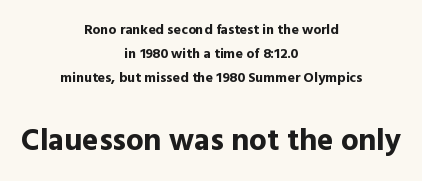
The image shows 31 px bold sans-serif type, upright; set centered, line spacing 1.72x, normal letter spacing, not underlined; the second (bottom) block is 2.21x larger; a medium x-height.
